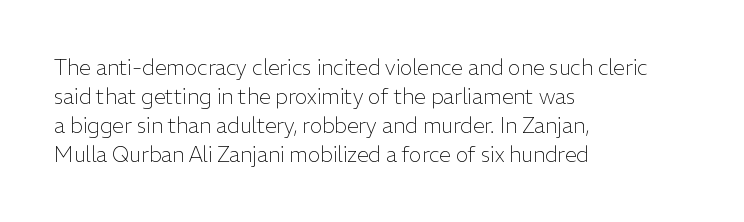
The image shows 21 px text type, upright; set left-aligned, normal line spacing (1.38x), normal letter spacing, not underlined.
